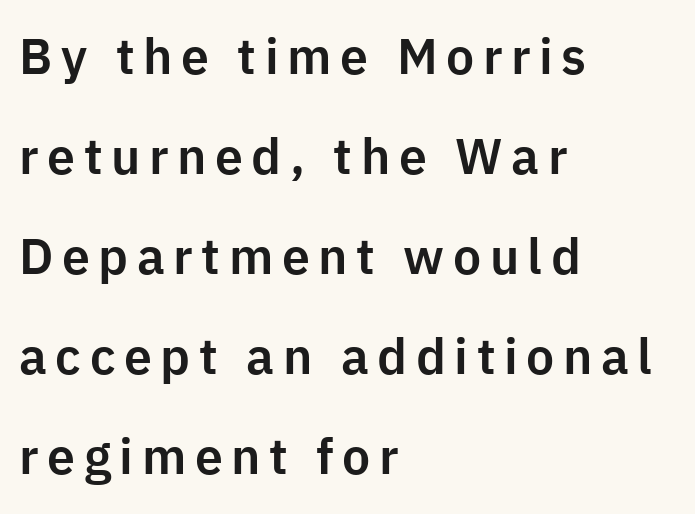
{"serif": "no", "italic": "no", "width": "normal", "stroke_contrast": "low", "x_height": "medium", "monospaced": "no", "underline": "no", "align": "left", "line_spacing": "loose", "line_spacing_ratio": 2.0, "glyph_px": 50}
